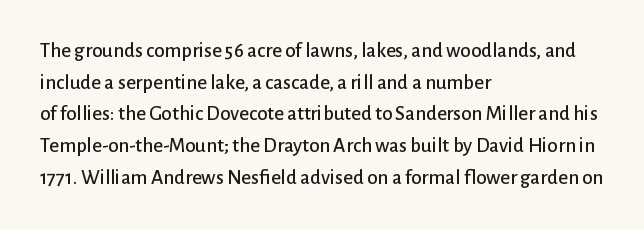
Has an underline been added? It has not. Do the letters lean? They stand straight. Notice how descenders clear the ascenders below comfortably — that's standard leading. The line texture is even and compact thanks to regular tracking.
